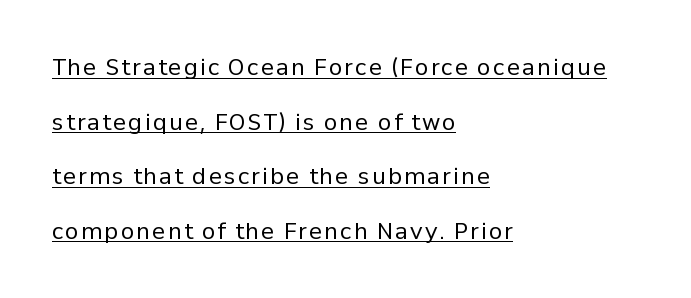
{"italic": "no", "bold": "no", "underline": "yes", "align": "left", "line_spacing": "loose", "line_spacing_ratio": 2.48, "glyph_px": 22}
